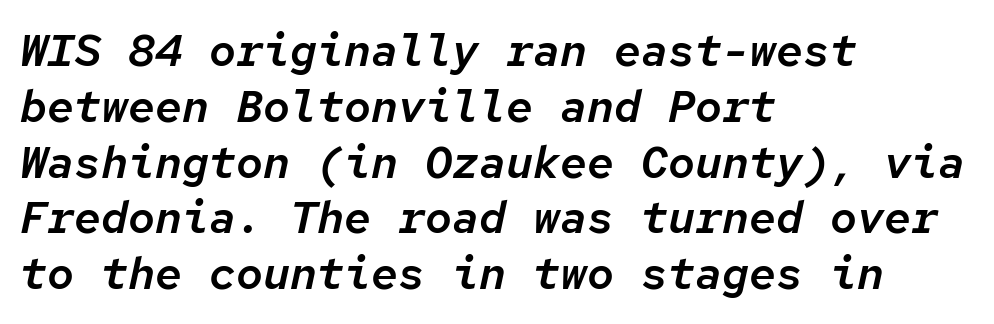
What stands out about the letter spacing? Nothing — it is the standard amount. The space beneath each line is pristine and unruled. A typesetter would mark this as italic. Alignment: flush left.
